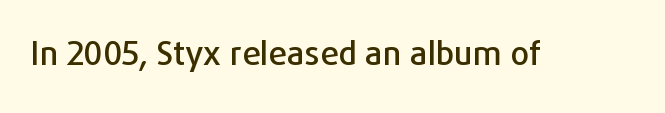
Q: Is the text italic (slanted)? A: No, it is upright.
Q: Is the typeface a serif or a sans-serif typeface? A: Sans-serif.
Q: Is the text underlined? A: No.
Q: Is the spacing between letters normal or unusually wide? A: Normal.
Q: Width (condensed, normal, or wide)? A: Normal.
Q: Stroke contrast? A: Low.
Q: x-height? A: Medium.
Q: Monospaced? A: No.
